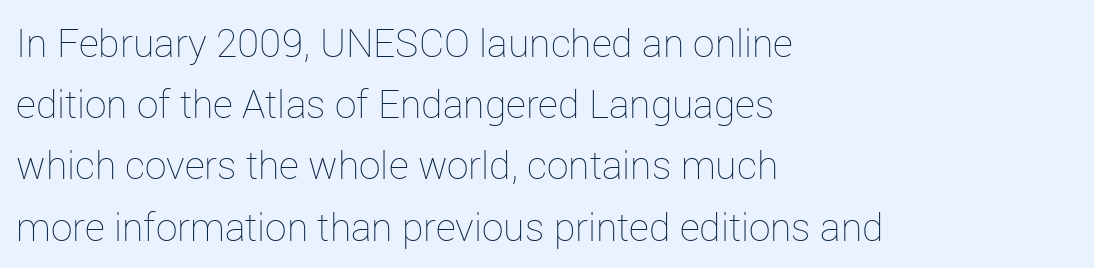
Q: Is the text bold? A: No.
Q: Is the text italic (slanted)? A: No, it is upright.
Q: Is the text underlined? A: No.
Q: How is the paragraph aligned? A: Left-aligned.
Q: Is the spacing between letters normal or unusually wide? A: Normal.
Q: Is the spacing between lines tight, normal or loose? A: Normal.
Q: Width (condensed, normal, or wide)? A: Normal.
Q: Stroke contrast? A: Low.
Q: x-height? A: Medium.
Q: Monospaced? A: No.
